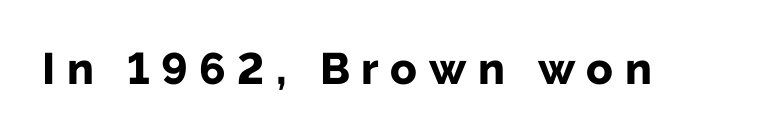
{"serif": "no", "italic": "no", "bold": "yes", "weight": "bold", "width": "normal", "stroke_contrast": "low", "x_height": "medium", "monospaced": "no", "underline": "no", "letter_spacing": "wide", "letter_spacing_em": 0.26, "glyph_px": 44}
